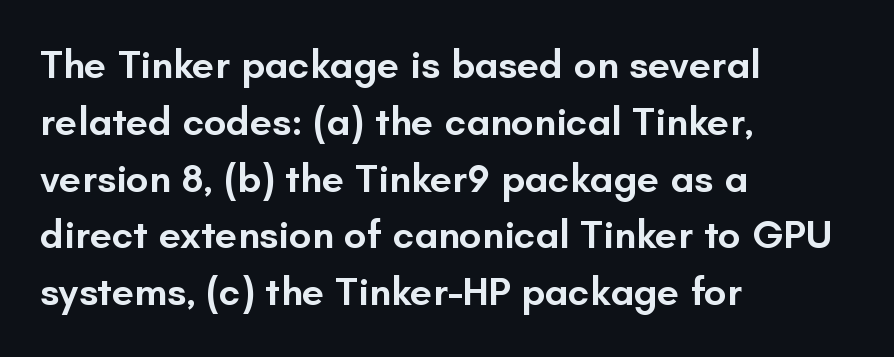
The image shows 40 px semibold sans-serif type, upright; set left-aligned, normal line spacing (1.42x), normal letter spacing, not underlined; low stroke contrast and a small x-height.
